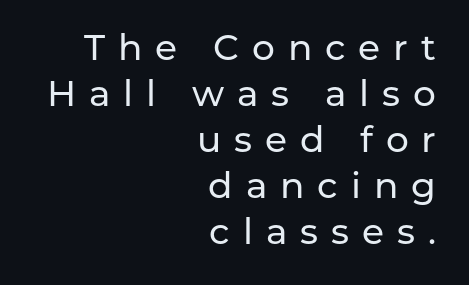
Q: Is the text italic (slanted)? A: No, it is upright.
Q: Is the typeface a serif or a sans-serif typeface? A: Sans-serif.
Q: Is the text underlined? A: No.
Q: How is the paragraph aligned? A: Right-aligned.
Q: Is the spacing between letters normal or unusually wide? A: Unusually wide.
Q: Is the spacing between lines tight, normal or loose? A: Normal.
Q: Width (condensed, normal, or wide)? A: Normal.
Q: Stroke contrast? A: Low.
Q: x-height? A: Medium.
Q: Monospaced? A: No.
